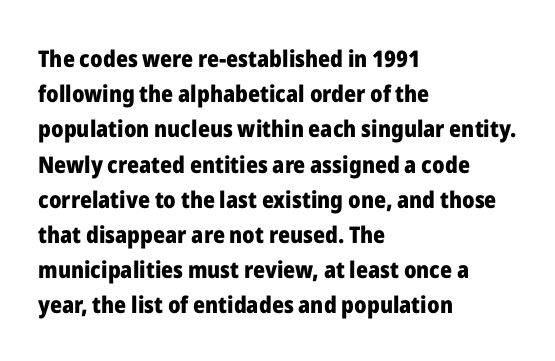
Q: Is the text bold? A: Yes.
Q: Is the text italic (slanted)? A: No, it is upright.
Q: Is the text underlined? A: No.
Q: How is the paragraph aligned? A: Left-aligned.
Q: Is the spacing between letters normal or unusually wide? A: Normal.
Q: Is the spacing between lines tight, normal or loose? A: Normal.
